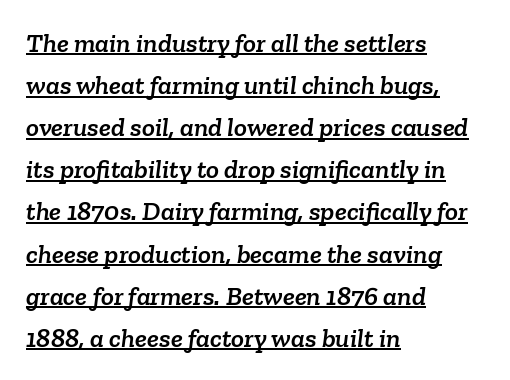
The image shows 27 px text type; set left-aligned, normal line spacing (1.56x), normal letter spacing, underlined.
